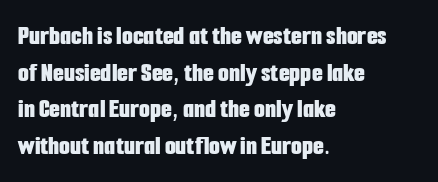
{"serif": "no", "italic": "no", "bold": "yes", "weight": "bold", "width": "condensed", "stroke_contrast": "low", "x_height": "medium", "monospaced": "no", "underline": "no", "align": "left", "line_spacing": "normal", "line_spacing_ratio": 1.31, "letter_spacing": "normal", "letter_spacing_em": 0.0, "glyph_px": 28}
